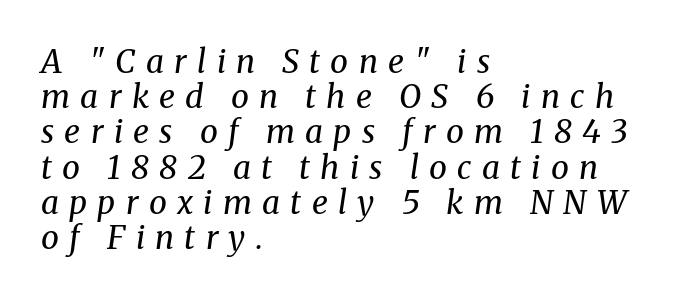
The image shows 32 px regular-weight serif type, italic (leaning right); set left-aligned, tight line spacing (1.1x), unusually wide letter spacing (+0.32 em), not underlined; medium stroke contrast and a medium x-height.
